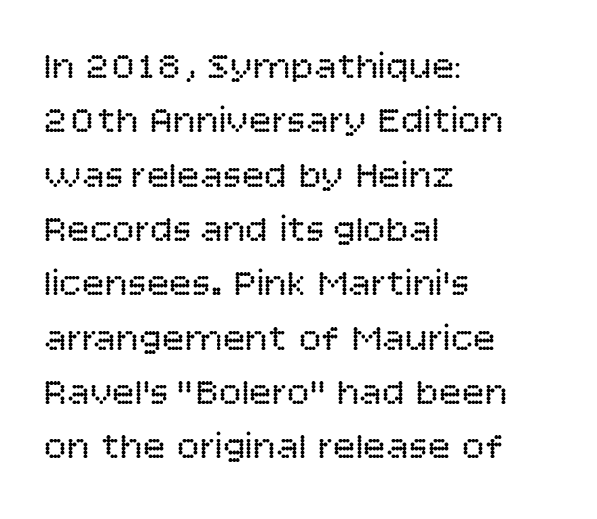
Reading down the block, your eye returns to a fixed left position each line. A typesetter would label this face a sans. The line-height multiplier appears to be the usual default. The weight would be labelled regular, book, light, or lighter still. Proportional: the letters do not fall into vertical columns.
